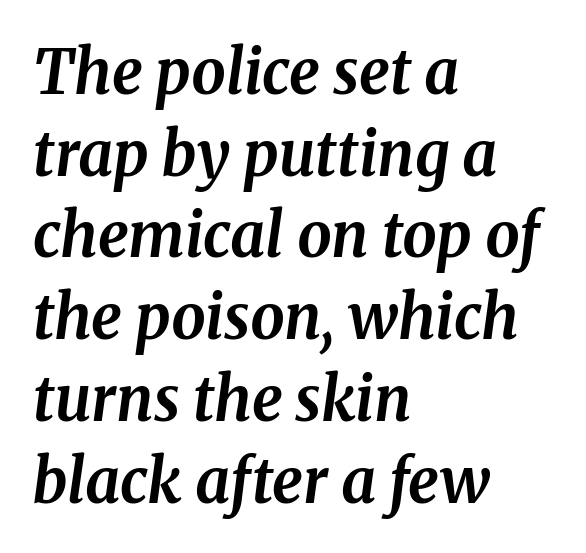
Q: Is the text bold? A: Yes.
Q: Is the text italic (slanted)? A: Yes, it leans right by about 8 degrees.
Q: Is the typeface a serif or a sans-serif typeface? A: Serif.
Q: Is the text underlined? A: No.
Q: How is the paragraph aligned? A: Left-aligned.
Q: Is the spacing between letters normal or unusually wide? A: Normal.
Q: Is the spacing between lines tight, normal or loose? A: Normal.
Q: Width (condensed, normal, or wide)? A: Normal.
Q: Stroke contrast? A: Medium.
Q: x-height? A: Medium.
Q: Monospaced? A: No.
